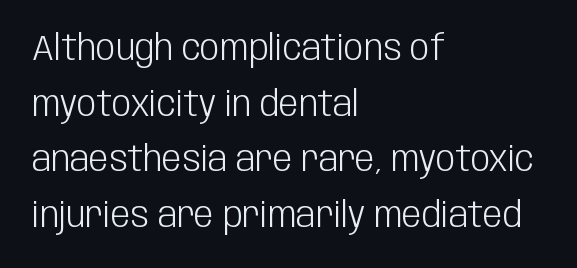
The image shows 35 px light, condensed sans-serif type, upright; set left-aligned, normal line spacing (1.59x), normal letter spacing, not underlined; low stroke contrast and a large x-height.
